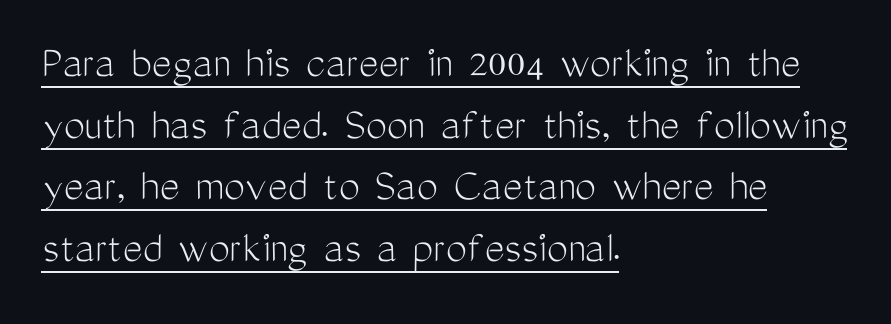
The image shows 47 px light, condensed sans-serif type, upright; set left-aligned, normal line spacing (1.31x), normal letter spacing, underlined; medium stroke contrast and a medium x-height.
